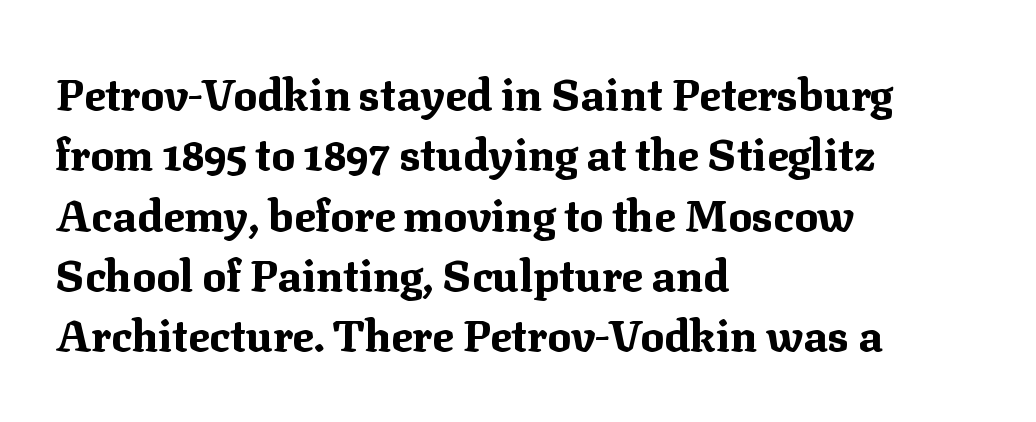
{"serif": "yes", "italic": "no", "bold": "yes", "weight": "bold", "width": "normal", "stroke_contrast": "medium", "x_height": "medium", "monospaced": "no", "underline": "no", "align": "left", "line_spacing": "normal", "line_spacing_ratio": 1.37, "letter_spacing": "normal", "letter_spacing_em": 0.0, "glyph_px": 44}
